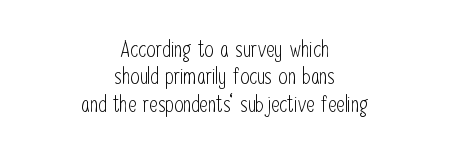
{"italic": "no", "bold": "no", "underline": "no", "align": "center", "line_spacing_ratio": 1.19, "letter_spacing": "normal", "letter_spacing_em": 0.0, "glyph_px": 23}
